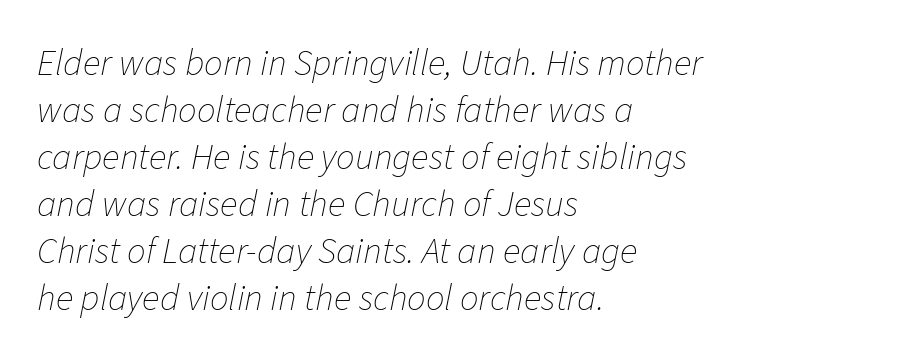
Q: Is the text bold? A: No.
Q: Is the text italic (slanted)? A: Yes, it leans right by about 11 degrees.
Q: Is the text underlined? A: No.
Q: How is the paragraph aligned? A: Left-aligned.
Q: Is the spacing between letters normal or unusually wide? A: Normal.
Q: Is the spacing between lines tight, normal or loose? A: Normal.
Q: Width (condensed, normal, or wide)? A: Normal.
Q: Stroke contrast? A: Low.
Q: x-height? A: Medium.
Q: Monospaced? A: No.
